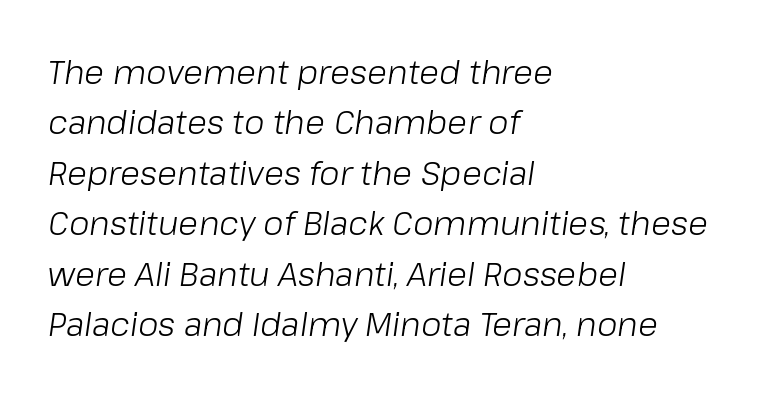
The image shows 33 px light type, italic (leaning right); set left-aligned, normal line spacing (1.53x), normal letter spacing, not underlined; low stroke contrast and a medium x-height.
